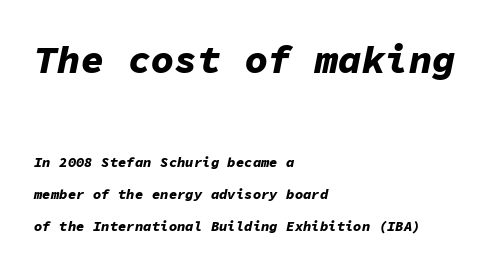
The rag falls on the right side of this text block. Spacing between characters is what you'd get straight out of the box. Strong, thick strokes mark this as bold type. The earlier block is typeset at a bigger size than the later block. Lines of text with bare space underneath. The specimen reads as italic at a glance.
